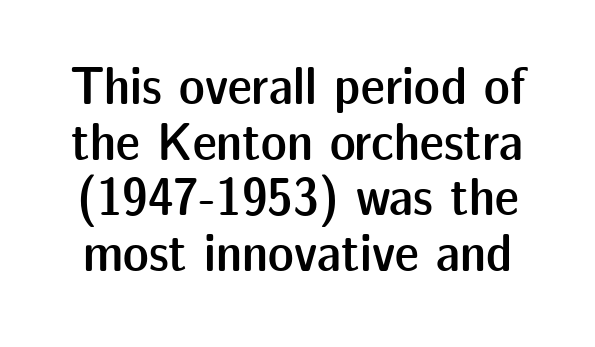
Q: Is the text bold? A: Semi-bold.
Q: Is the text italic (slanted)? A: No, it is upright.
Q: Is the typeface a serif or a sans-serif typeface? A: Sans-serif.
Q: Is the text underlined? A: No.
Q: Is the spacing between letters normal or unusually wide? A: Normal.
Q: Is the spacing between lines tight, normal or loose? A: Tight.
Q: Width (condensed, normal, or wide)? A: Normal.
Q: Stroke contrast? A: Low.
Q: x-height? A: Medium.
Q: Monospaced? A: No.
